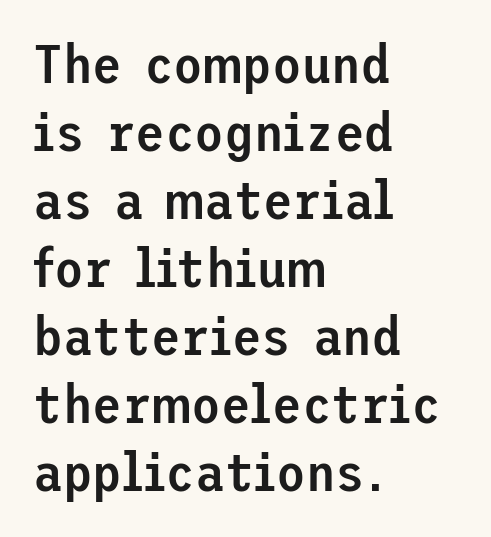
Q: Is the text bold? A: Semi-bold.
Q: Is the text italic (slanted)? A: No, it is upright.
Q: Is the typeface a serif or a sans-serif typeface? A: Sans-serif.
Q: Is the text underlined? A: No.
Q: How is the paragraph aligned? A: Left-aligned.
Q: Is the spacing between letters normal or unusually wide? A: Normal.
Q: Is the spacing between lines tight, normal or loose? A: Normal.
Q: Width (condensed, normal, or wide)? A: Normal.
Q: Stroke contrast? A: Low.
Q: x-height? A: Medium.
